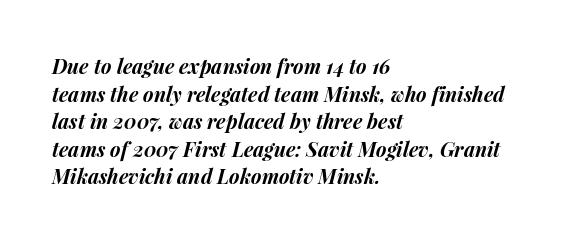
Teacher's note: observe the even left margin — that is flush-left alignment. Summary of vertical rhythm: regular, with standard interline spacing. The rendering keeps characters at their native spacing. The axis of the letterforms is tilted away from vertical.
